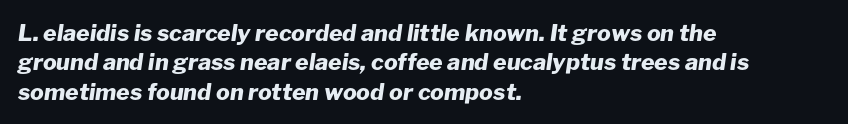
The image shows 23 px bold type, italic (leaning right); set left-aligned, normal line spacing (1.28x), normal letter spacing, not underlined.
